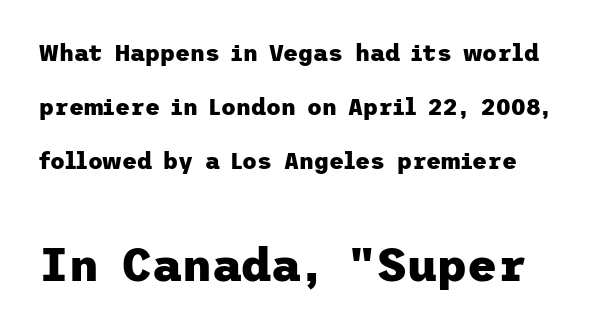
The foot of each line stays bare and open. Notice how the stems are strictly vertical — no italics here. The gaps between neighbouring characters are ordinary and unremarkable. The block sitting lower on the canvas is the one with enlarged characters.
